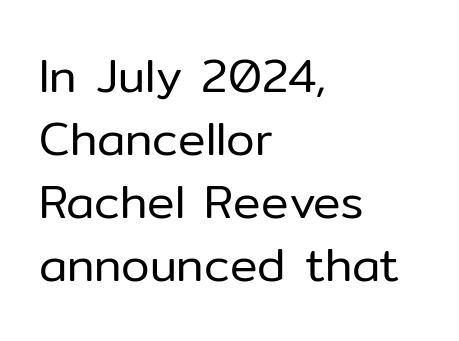
The ragged edge is on the right, which tells us the setting is flush left. The string is rendered with underlining switched off. This sample uses an upright cut, with every glyph sitting square on the baseline. Horizontal bands of white between lines are of average thickness.
